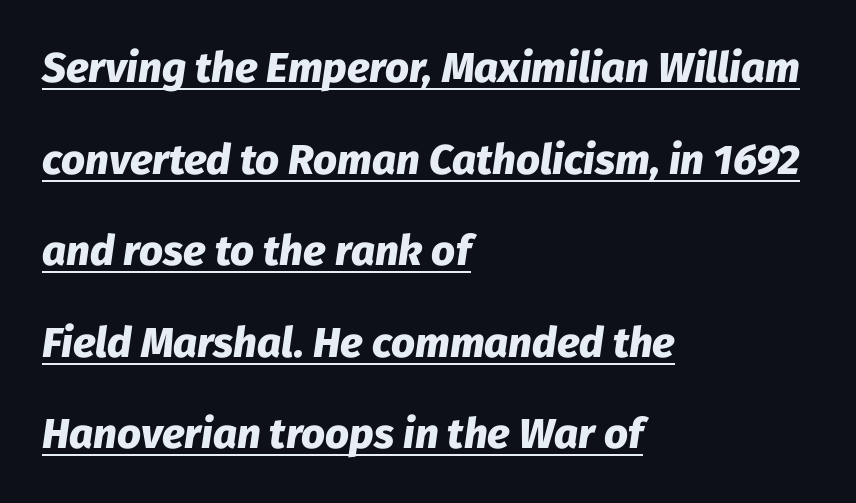
The face used here is proportionally spaced, like ordinary book or web type. The passage is arranged the way most books set body copy — flush left. These characters rest on top of a visible drawn line. You could call the tracking neutral — neither tight nor loose. The letters are bold, with thick, heavy strokes.
